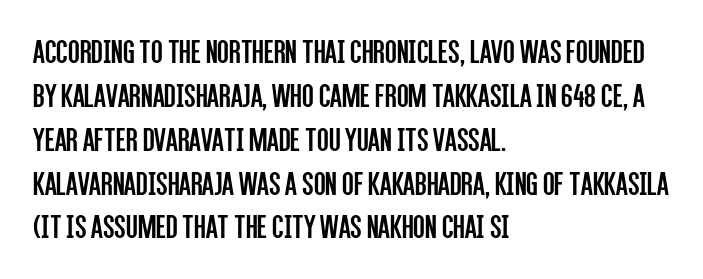
This reads as an unemphasized weight, regular at the heaviest. Underline: absent. Default kerning and tracking; the words read as compact shapes. These lines are rendered in a variable-pitch font. Line starts are locked; line ends wander.
